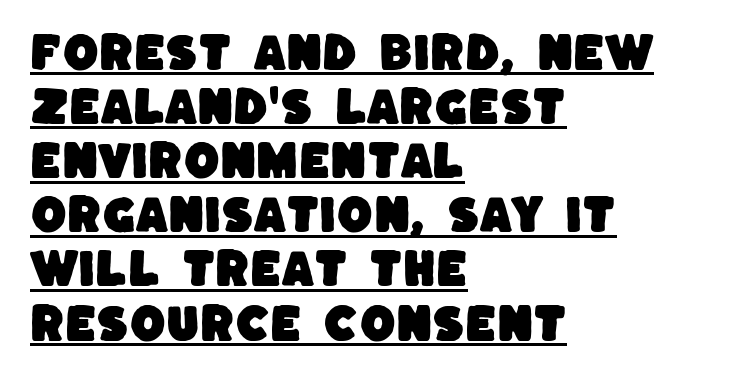
{"serif": "no", "width": "normal", "stroke_contrast": "low", "x_height": "large", "monospaced": "no", "underline": "yes", "align": "left", "line_spacing": "normal", "line_spacing_ratio": 1.32, "letter_spacing": "normal", "letter_spacing_em": 0.0, "glyph_px": 41}
